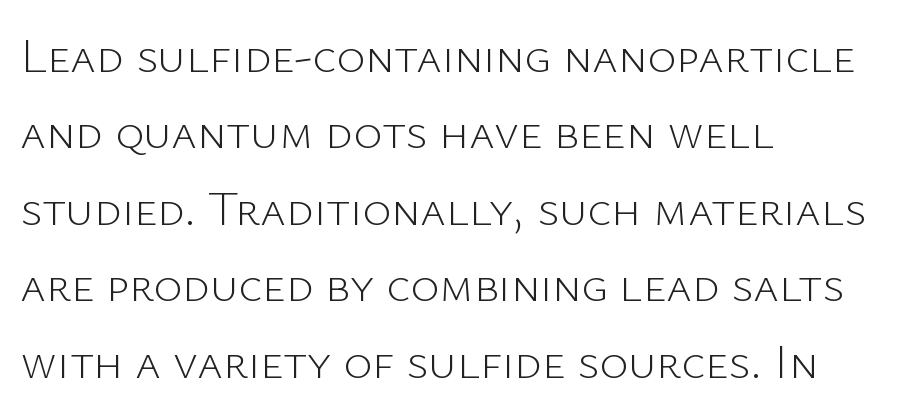
Left-aligned paragraph, ragged on the right. Check where the strokes stop: nothing finishes them off — pure sans. The face used here is proportionally spaced, like ordinary book or web type. Unmarked baselines from the first word to the last. The weight would be labelled regular, book, light, or lighter still. Italic: no, the glyphs are upright roman.
